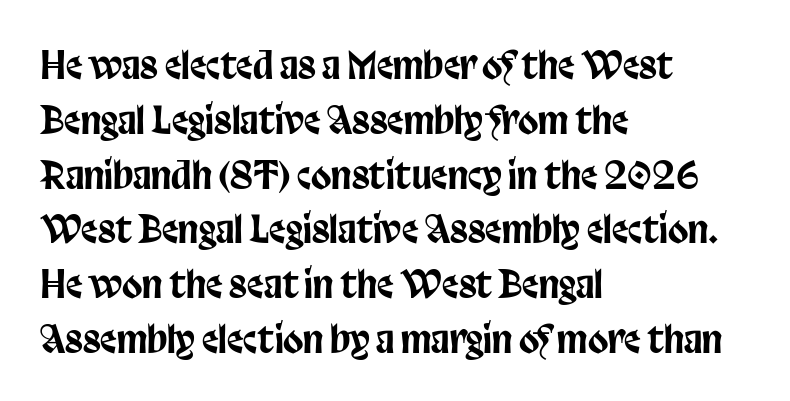
Compared with typical paragraphs, the rows here are spaced about the same. The typeface chosen for these lines omits serifs. The letters advance in unequal steps, a hallmark of proportional type. Every row of glyphs begins at an identical x-position on the left. Nothing unusual about the tracking: characters are spaced as the font intends. The strip under each line holds only bare page.
